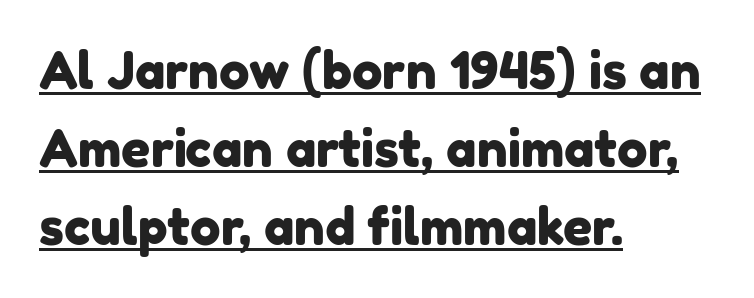
Every row of glyphs begins at an identical x-position on the left. A typesetter would call this proportional, since set widths differ per character. The line texture is even and compact thanks to regular tracking. What decoration does the sample have? An underline.
